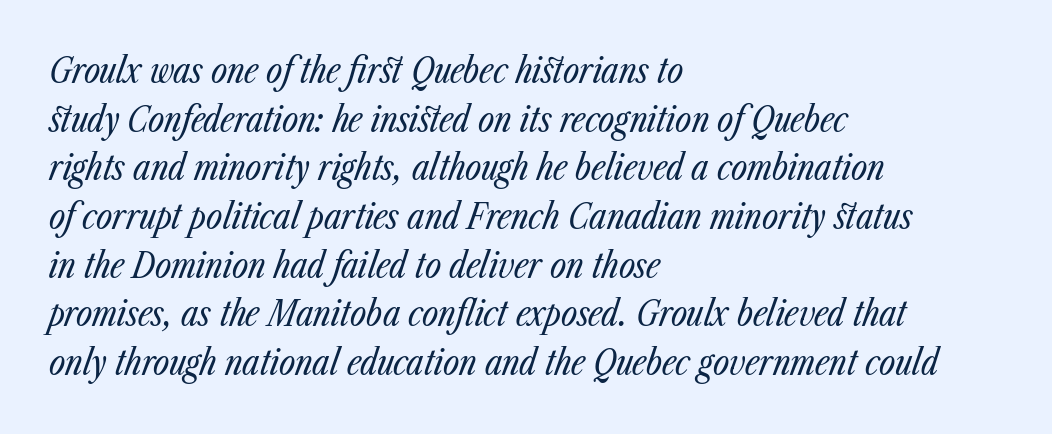
{"italic": "yes", "lean": "right", "slant_degrees": 23, "bold": "no", "weight": "regular", "width": "condensed", "stroke_contrast": "low", "x_height": "medium", "monospaced": "no", "underline": "no", "align": "left", "line_spacing": "normal", "line_spacing_ratio": 1.39, "letter_spacing": "normal", "letter_spacing_em": 0.0, "glyph_px": 35}
